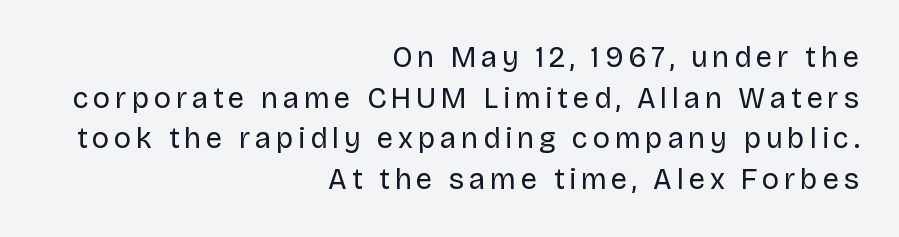
{"serif": "no", "italic": "no", "bold": "no", "weight": "regular", "width": "normal", "stroke_contrast": "low", "x_height": "large", "monospaced": "no", "underline": "no", "align": "right", "line_spacing": "normal", "line_spacing_ratio": 1.4, "glyph_px": 29}
